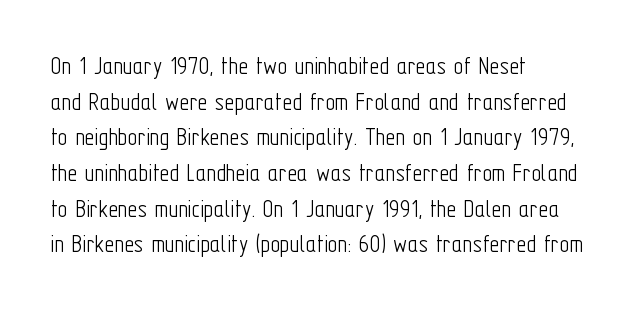
The image shows 27 px text type, upright; set left-aligned, normal line spacing (1.32x), normal letter spacing, not underlined.
